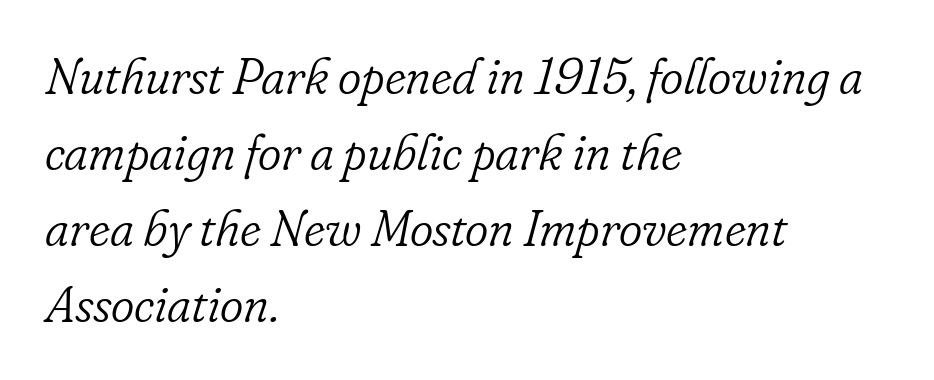
Q: Is the text bold? A: No.
Q: Is the text italic (slanted)? A: Yes, it leans right by about 16 degrees.
Q: Is the typeface a serif or a sans-serif typeface? A: Serif.
Q: Is the text underlined? A: No.
Q: How is the paragraph aligned? A: Left-aligned.
Q: Is the spacing between letters normal or unusually wide? A: Normal.
Q: Is the spacing between lines tight, normal or loose? A: Normal.
Q: Width (condensed, normal, or wide)? A: Normal.
Q: Stroke contrast? A: Low.
Q: x-height? A: Small.
Q: Monospaced? A: No.
